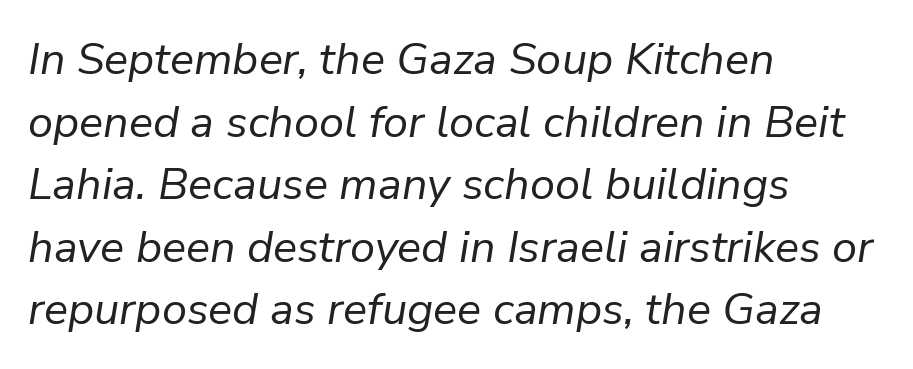
Q: Is the text bold? A: No.
Q: Is the text italic (slanted)? A: Yes, it leans right by about 9 degrees.
Q: Is the text underlined? A: No.
Q: How is the paragraph aligned? A: Left-aligned.
Q: Is the spacing between letters normal or unusually wide? A: Normal.
Q: Is the spacing between lines tight, normal or loose? A: Normal.
Q: Width (condensed, normal, or wide)? A: Normal.
Q: Stroke contrast? A: Low.
Q: x-height? A: Medium.
Q: Monospaced? A: No.
